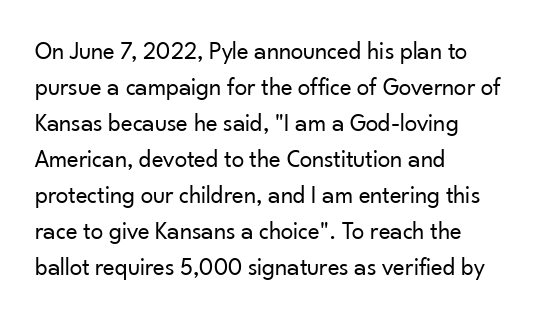
The rendering anchors every line to the left-hand side. Words appear dense and cohesive because spacing is normal. Does the leading feel generous? No, just average. A quiet, ordinary-to-light weight characterises the typeface.
